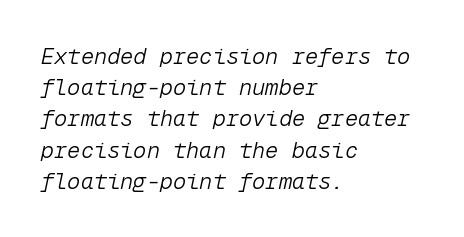
The image shows 22 px text type, italic (leaning right); set left-aligned, normal line spacing (1.42x), normal letter spacing, not underlined.
